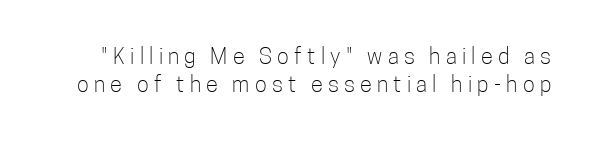
The foot of each line stays bare and open. Inter-character spacing is expanded well beyond the font's built-in metrics. A typesetter would call this leading conventional body-copy spacing. The typography opts for an upright posture over an oblique one. On a weight scale, this lands at 450 or below.
